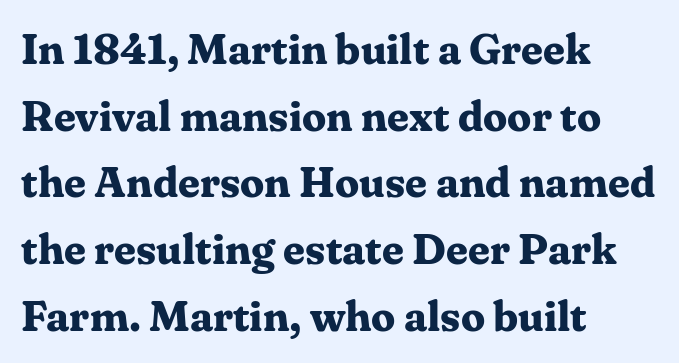
{"serif": "yes", "italic": "no", "bold": "yes", "weight": "bold", "width": "normal", "stroke_contrast": "medium", "x_height": "medium", "monospaced": "no", "underline": "no", "align": "left", "line_spacing": "normal", "line_spacing_ratio": 1.55, "letter_spacing": "normal", "letter_spacing_em": 0.0, "glyph_px": 43}
